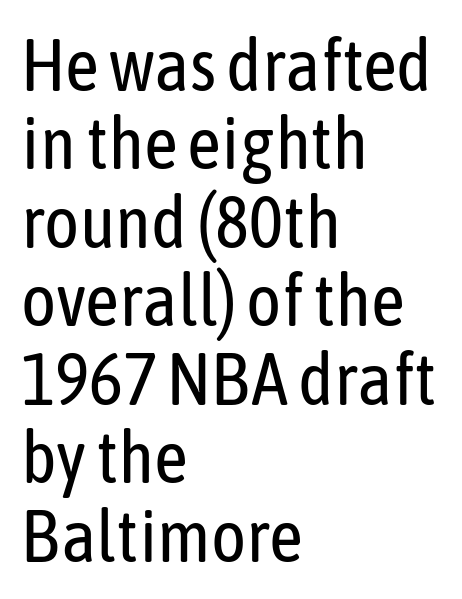
The image shows 74 px regular-weight, condensed sans-serif type, upright; set left-aligned, tight line spacing (1.06x), normal letter spacing, not underlined; low stroke contrast and a medium x-height.
